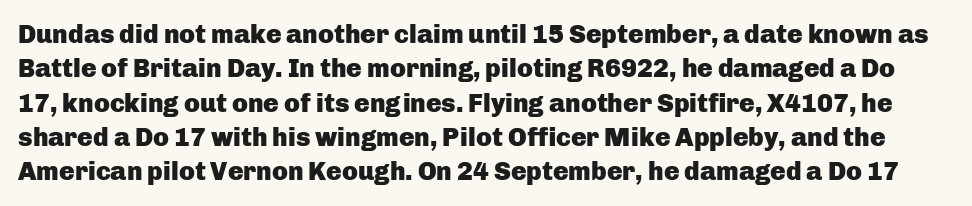
Q: Is the text bold? A: Yes.
Q: Is the text italic (slanted)? A: No, it is upright.
Q: Is the text underlined? A: No.
Q: Is the spacing between letters normal or unusually wide? A: Normal.
Q: Is the spacing between lines tight, normal or loose? A: Normal.
